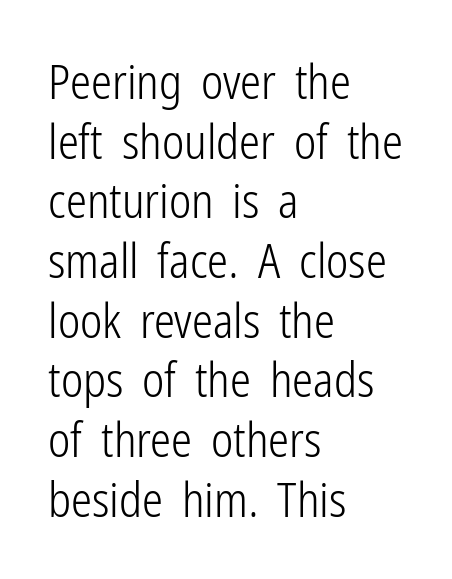
Q: Is the text bold? A: No.
Q: Is the text italic (slanted)? A: No, it is upright.
Q: Is the typeface a serif or a sans-serif typeface? A: Sans-serif.
Q: Is the text underlined? A: No.
Q: How is the paragraph aligned? A: Left-aligned.
Q: Is the spacing between letters normal or unusually wide? A: Normal.
Q: Is the spacing between lines tight, normal or loose? A: Normal.
Q: Width (condensed, normal, or wide)? A: Condensed.
Q: Stroke contrast? A: Low.
Q: x-height? A: Medium.
Q: Monospaced? A: No.
